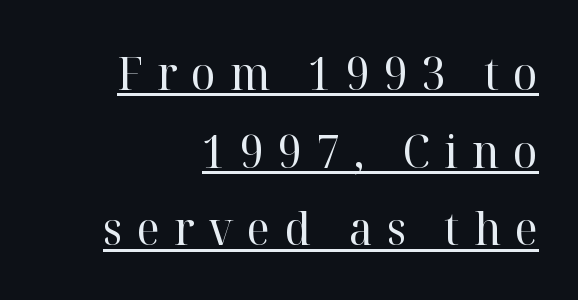
The image shows 46 px regular-weight serif type, upright; set right-aligned, normal line spacing (1.69x), unusually wide letter spacing (+0.31 em), underlined; high stroke contrast and a medium x-height.
